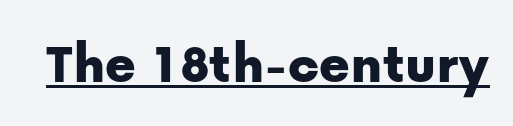
Q: Is the text italic (slanted)? A: No, it is upright.
Q: Is the typeface a serif or a sans-serif typeface? A: Sans-serif.
Q: Is the text underlined? A: Yes.
Q: Is the spacing between letters normal or unusually wide? A: Normal.
Q: Width (condensed, normal, or wide)? A: Normal.
Q: Stroke contrast? A: Low.
Q: x-height? A: Medium.
Q: Monospaced? A: No.
